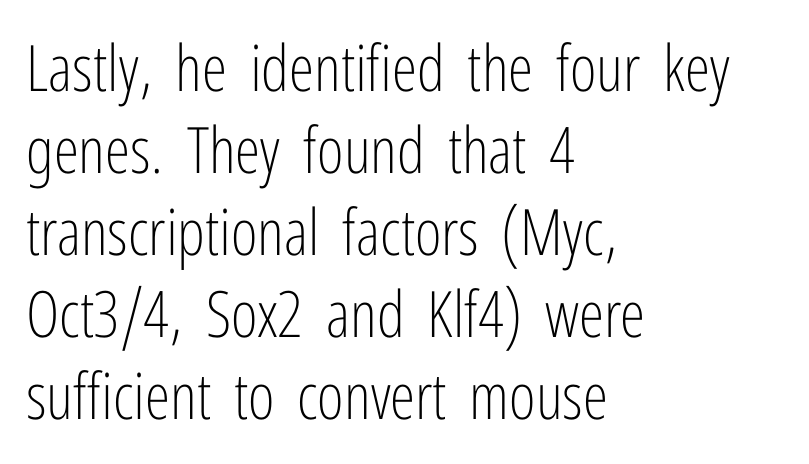
The image shows 64 px light, condensed sans-serif type, upright; set left-aligned, normal line spacing (1.28x), normal letter spacing, not underlined; low stroke contrast and a medium x-height.
